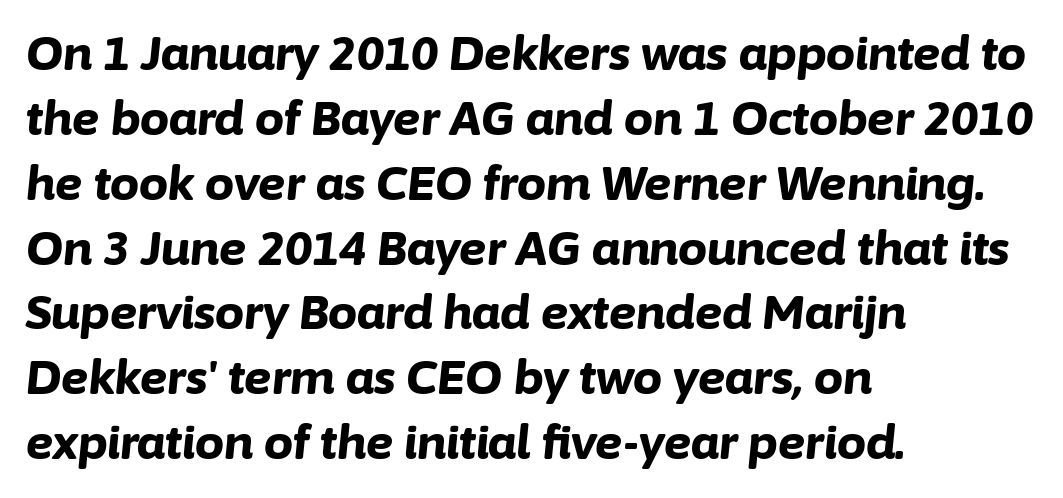
Q: Is the text bold? A: Yes.
Q: Is the text italic (slanted)? A: Yes, it leans right by about 6 degrees.
Q: Is the text underlined? A: No.
Q: How is the paragraph aligned? A: Left-aligned.
Q: Is the spacing between letters normal or unusually wide? A: Normal.
Q: Is the spacing between lines tight, normal or loose? A: Normal.
Q: Width (condensed, normal, or wide)? A: Normal.
Q: Stroke contrast? A: Low.
Q: x-height? A: Medium.
Q: Monospaced? A: No.
